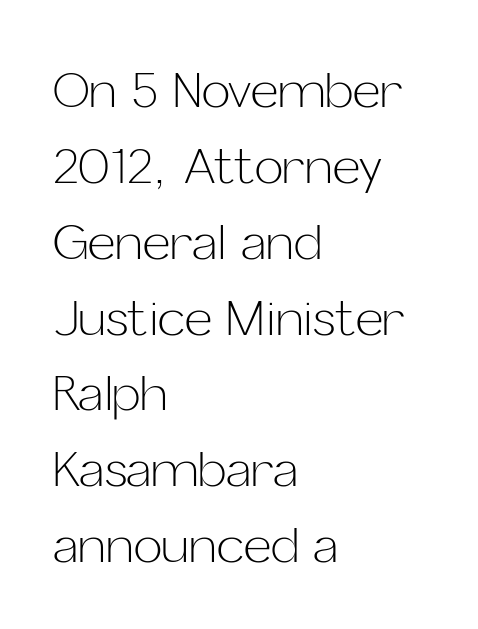
Q: Is the text bold? A: No.
Q: Is the text italic (slanted)? A: No, it is upright.
Q: Is the typeface a serif or a sans-serif typeface? A: Sans-serif.
Q: Is the text underlined? A: No.
Q: How is the paragraph aligned? A: Left-aligned.
Q: Is the spacing between letters normal or unusually wide? A: Normal.
Q: Is the spacing between lines tight, normal or loose? A: Normal.
Q: Width (condensed, normal, or wide)? A: Normal.
Q: Stroke contrast? A: Low.
Q: x-height? A: Medium.
Q: Monospaced? A: No.
